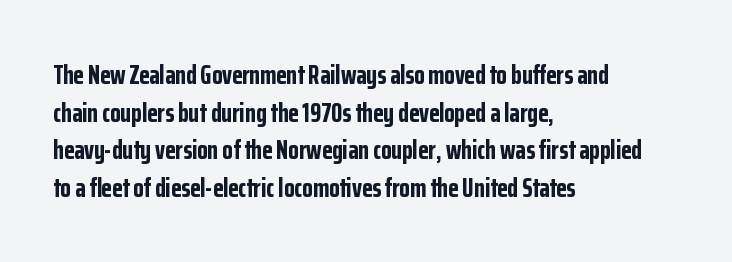
The image shows 27 px bold type, upright; set left-aligned, normal line spacing (1.39x), normal letter spacing, not underlined.
